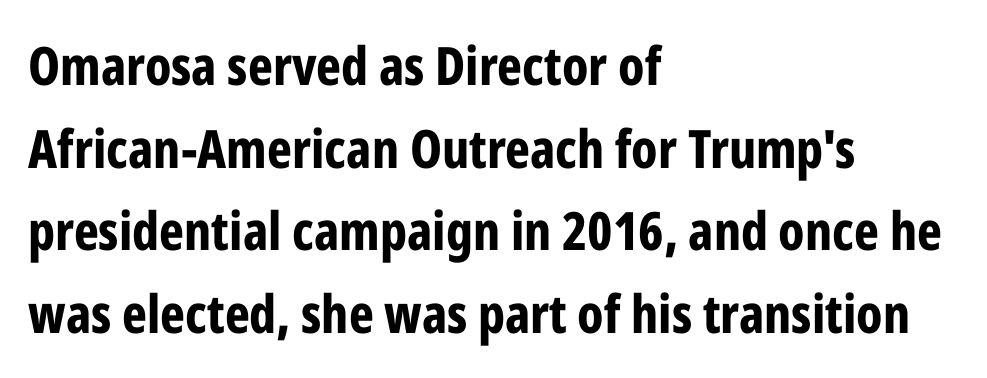
The image shows 53 px bold, condensed sans-serif type, upright; set left-aligned, normal line spacing (1.56x), normal letter spacing, not underlined; low stroke contrast and a medium x-height.
